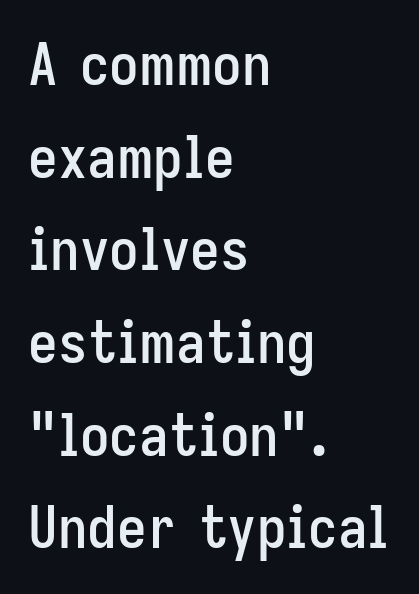
The image shows 59 px condensed sans-serif type, upright; set left-aligned, normal line spacing (1.57x), normal letter spacing, not underlined; low stroke contrast and a medium x-height.
